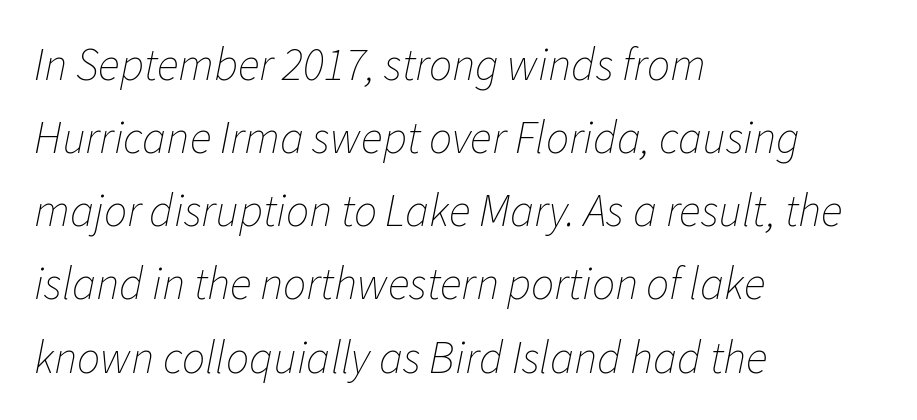
{"italic": "yes", "lean": "right", "slant_degrees": 11, "bold": "no", "weight": "thin", "width": "normal", "stroke_contrast": "low", "x_height": "medium", "monospaced": "no", "underline": "no", "align": "left", "line_spacing": "normal", "line_spacing_ratio": 1.59, "letter_spacing": "normal", "letter_spacing_em": 0.0, "glyph_px": 46}
